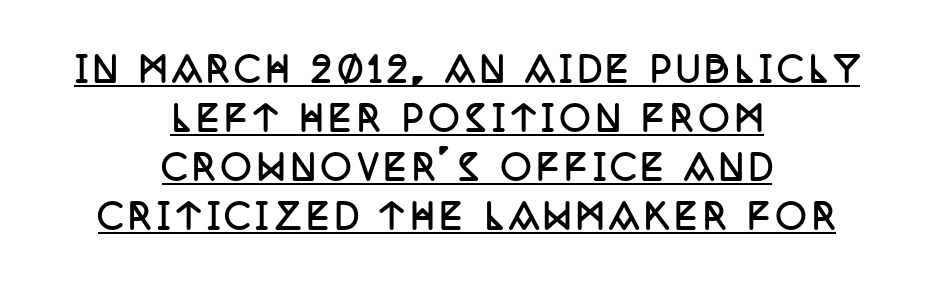
A dark, heavy texture on the line: the type is bold. This sample is center-justified, so both line endings float freely. Is there an underline? Yes — a line sits under the letters. Do the characters align in a grid? No, the font is proportional. Normally led — the rows are evenly, conventionally spaced.
